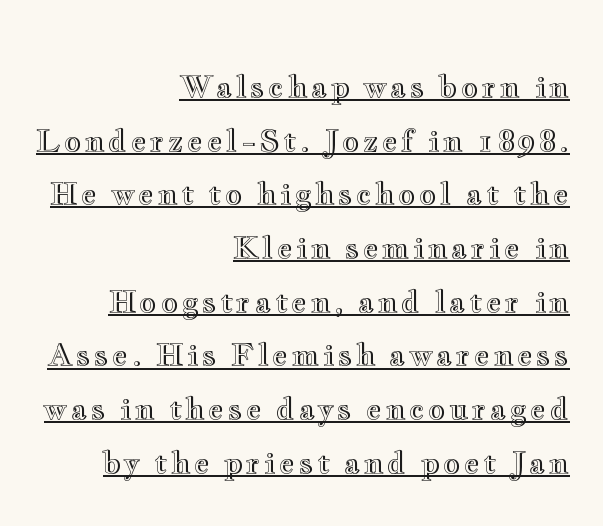
The image shows 30 px wide type, upright; set right-aligned, line spacing 1.79x, underlined; a small x-height.
